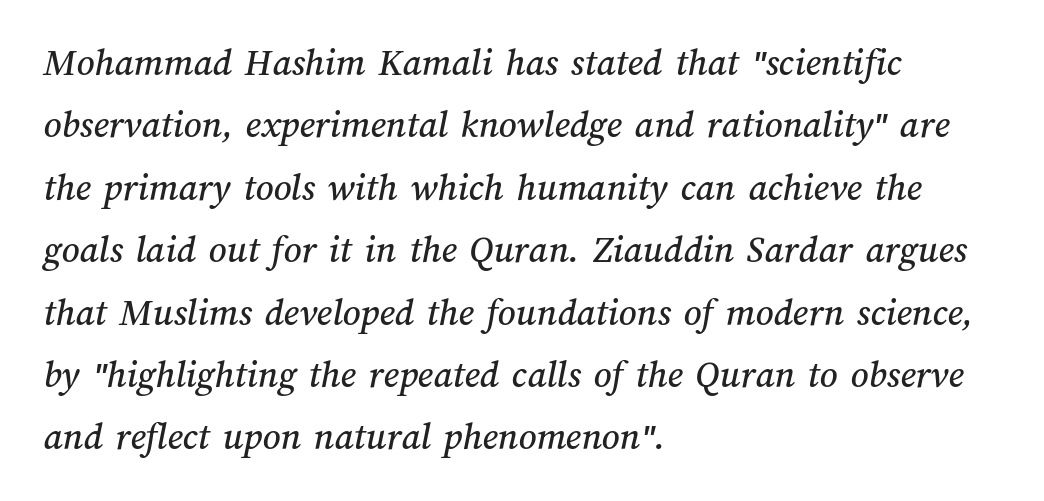
Q: Is the text underlined? A: No.
Q: How is the paragraph aligned? A: Left-aligned.
Q: Is the spacing between letters normal or unusually wide? A: Normal.
Q: Is the spacing between lines tight, normal or loose? A: Normal.
Q: Width (condensed, normal, or wide)? A: Normal.
Q: Stroke contrast? A: Medium.
Q: x-height? A: Medium.
Q: Monospaced? A: No.
